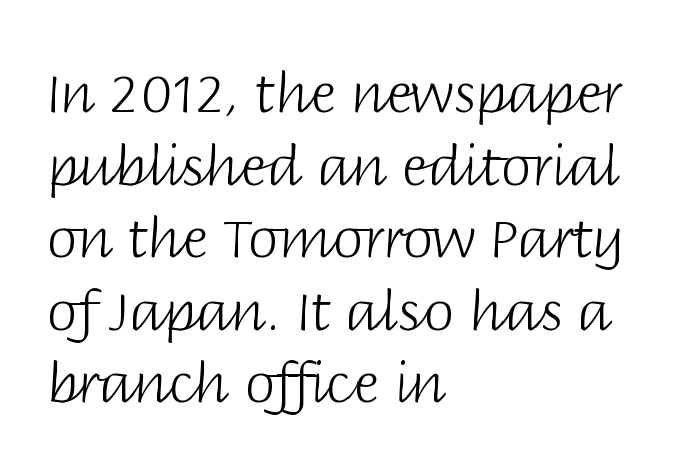
{"serif": "no", "italic": "no", "bold": "no", "weight": "light", "width": "normal", "stroke_contrast": "low", "x_height": "large", "monospaced": "no", "underline": "no", "align": "left", "line_spacing": "normal", "line_spacing_ratio": 1.32, "letter_spacing": "normal", "letter_spacing_em": 0.0, "glyph_px": 55}
